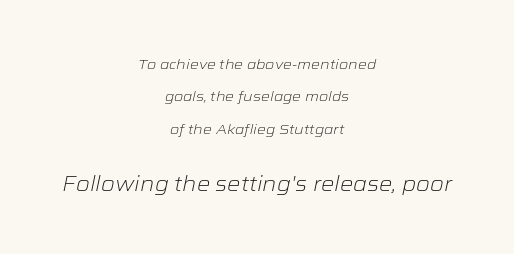
These lines stack symmetrically, like a column narrowing and widening about its center. Beneath every word, the page is bare. The font's italic variant was chosen for this text. This sample uses plain, unmodified letter spacing. Is the stroke heavy? The answer is a plain regular-or-lighter.
